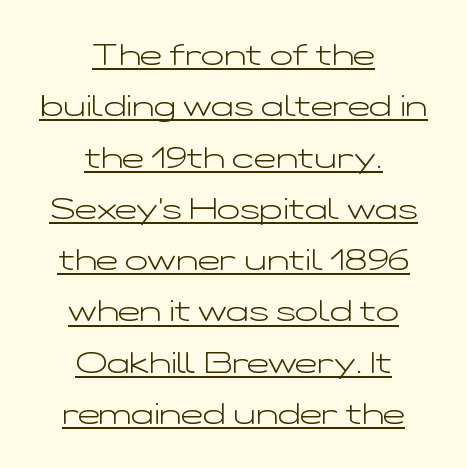
{"serif": "no", "italic": "no", "bold": "no", "weight": "light", "width": "wide", "stroke_contrast": "low", "x_height": "medium", "monospaced": "no", "underline": "yes", "align": "center", "line_spacing_ratio": 1.71, "letter_spacing": "normal", "letter_spacing_em": 0.0, "glyph_px": 30}
